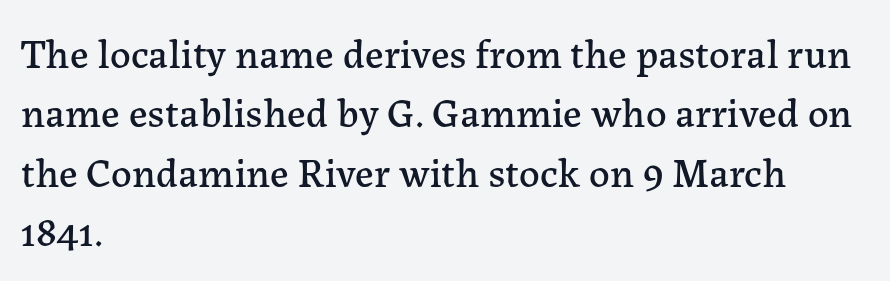
Q: Is the text italic (slanted)? A: No, it is upright.
Q: Is the typeface a serif or a sans-serif typeface? A: Serif.
Q: Is the text underlined? A: No.
Q: How is the paragraph aligned? A: Left-aligned.
Q: Is the spacing between letters normal or unusually wide? A: Normal.
Q: Is the spacing between lines tight, normal or loose? A: Normal.
Q: Width (condensed, normal, or wide)? A: Normal.
Q: Stroke contrast? A: Low.
Q: x-height? A: Medium.
Q: Monospaced? A: No.
